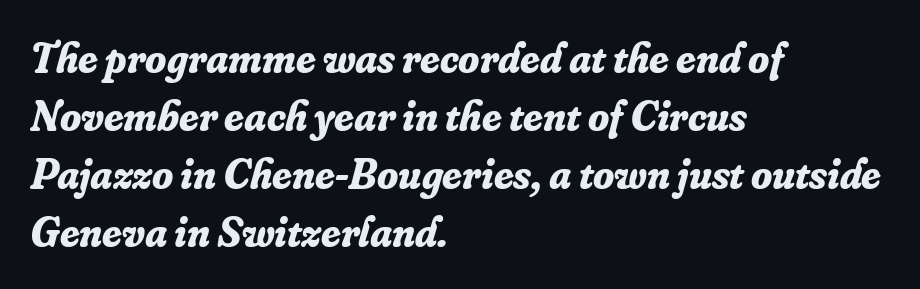
Q: Is the text bold? A: Yes.
Q: Is the text italic (slanted)? A: Yes, it leans right by about 16 degrees.
Q: Is the typeface a serif or a sans-serif typeface? A: Serif.
Q: Is the text underlined? A: No.
Q: How is the paragraph aligned? A: Left-aligned.
Q: Is the spacing between letters normal or unusually wide? A: Normal.
Q: Is the spacing between lines tight, normal or loose? A: Normal.
Q: Width (condensed, normal, or wide)? A: Normal.
Q: Stroke contrast? A: Low.
Q: x-height? A: Small.
Q: Monospaced? A: No.
